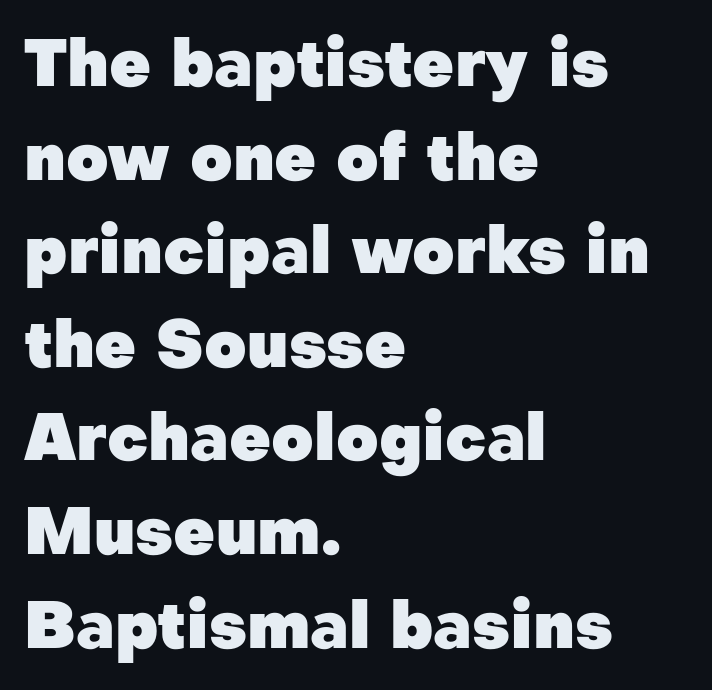
{"serif": "no", "italic": "no", "bold": "yes", "weight": "heavy", "width": "normal", "stroke_contrast": "low", "x_height": "medium", "monospaced": "no", "underline": "no", "align": "left", "line_spacing": "normal", "line_spacing_ratio": 1.44, "letter_spacing": "normal", "letter_spacing_em": 0.0, "glyph_px": 65}
